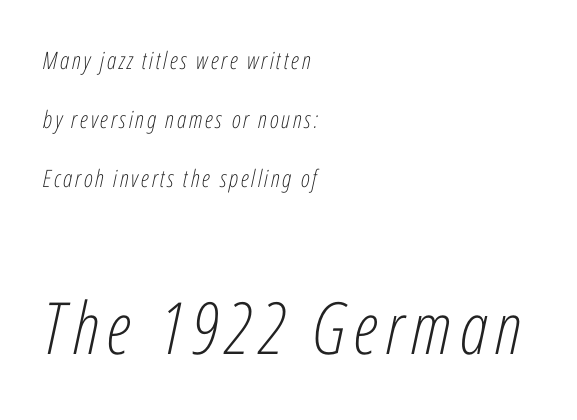
Style check: oblique. Spacing verdict: proportional, widths tailored to each character. The text block is weighted toward the left margin, trailing off unevenly rightward. No chunkiness to these letters — they're not bold.
